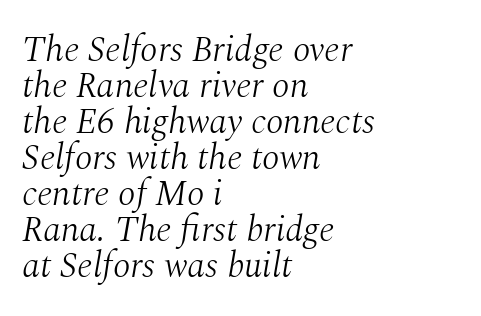
Slanted lettering throughout. Proportional: the letters do not fall into vertical columns. Think standard paragraph weight, or any step lighter than that. Are there feet on the stems? There are — it's a serif. The space between consecutive lines is stingy.
